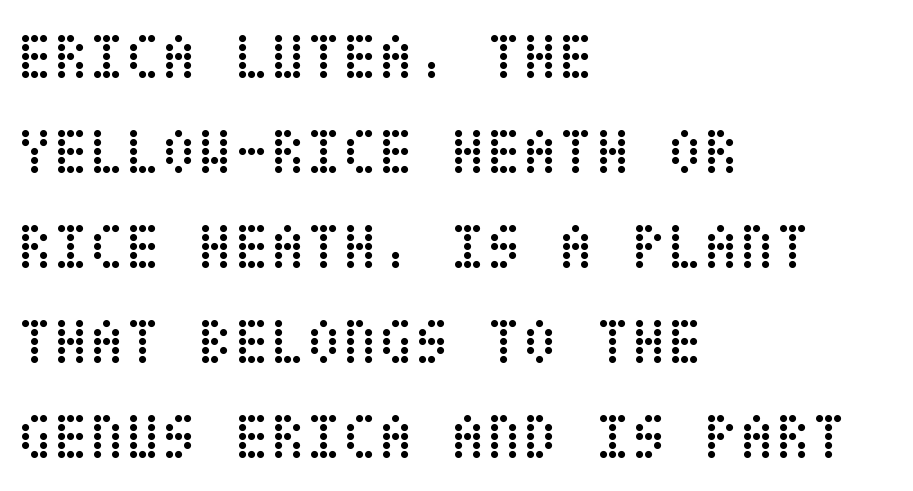
The image shows 66 px regular-weight, condensed type, upright; set left-aligned, normal line spacing (1.44x), normal letter spacing, not underlined; low stroke contrast and a large x-height.
